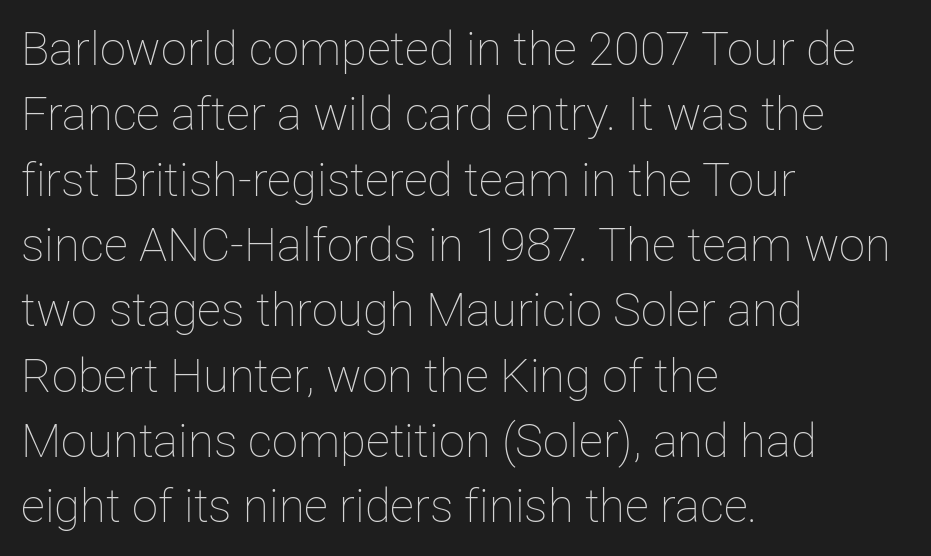
The paragraph shown leans on its left margin. The space directly below the letters is spotless. How are the letters spaced? Ordinarily, with no added tracking. The font is comparable to plain body text, perhaps lighter.
